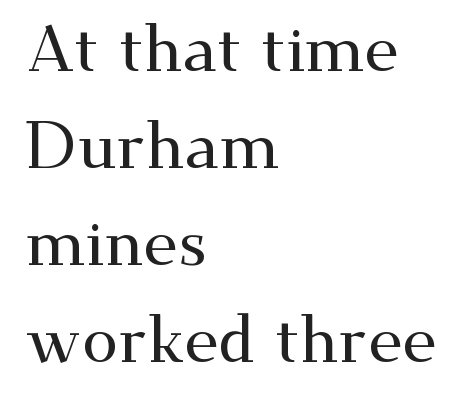
The image shows 65 px wide serif type, upright; set left-aligned, normal line spacing (1.49x), normal letter spacing, not underlined; medium stroke contrast and a small x-height.
